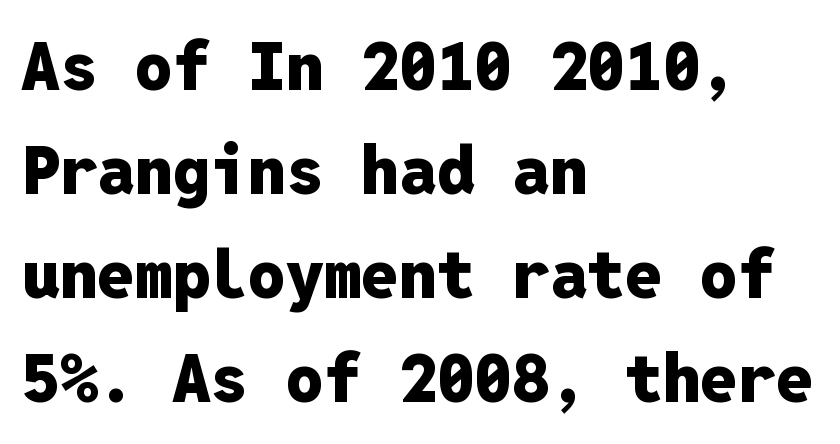
A typesetter would label this face a sans. The gap between lines stays unmarked. Caption: multi-line text, flush left, ragged right. Interline gaps are of average width in this sample. There is no visible air inserted between adjacent glyphs.
